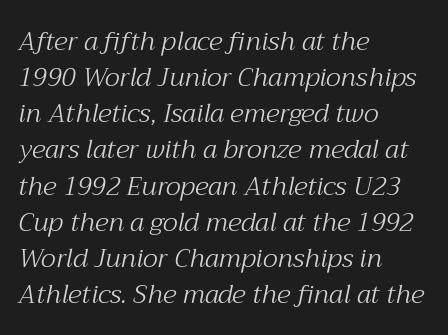
Q: Is the text bold? A: No.
Q: Is the text italic (slanted)? A: Yes, it leans right by about 12 degrees.
Q: Is the text underlined? A: No.
Q: How is the paragraph aligned? A: Left-aligned.
Q: Is the spacing between letters normal or unusually wide? A: Normal.
Q: Is the spacing between lines tight, normal or loose? A: Normal.
